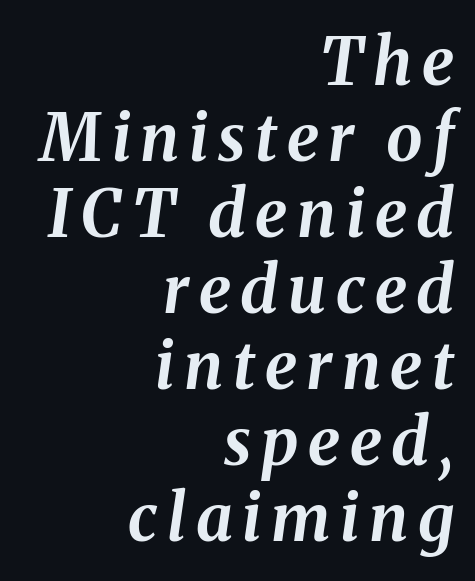
Set as a true bold cut, around the 700 mark. A typesetter would call this proportional, since set widths differ per character. The glyphs are unaccompanied by any horizontal stroke below them. Horizontal alignment here is rightward, an uncommon choice for prose. If you drew a line through each stem, it would be angled.
